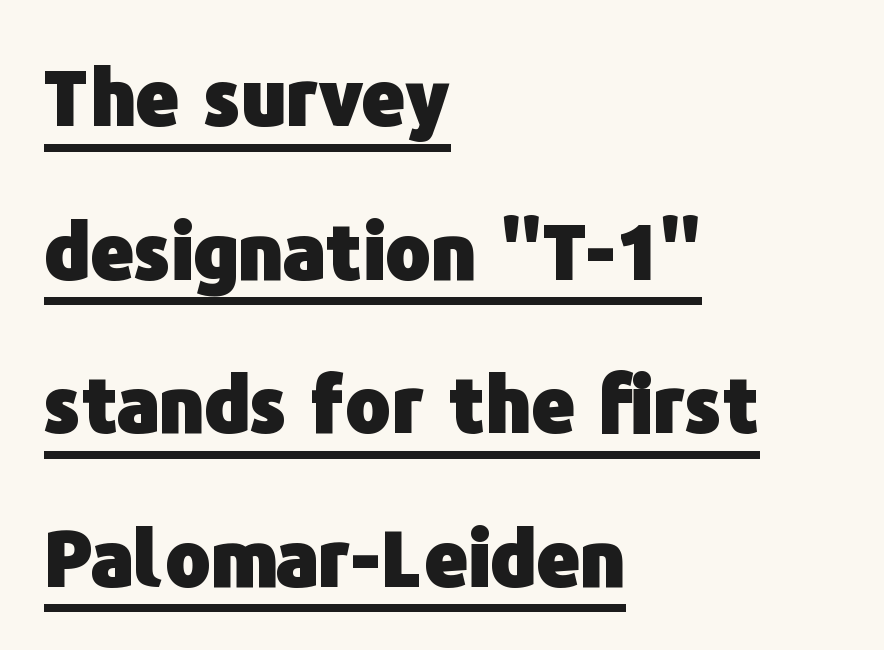
Q: Is the text bold? A: Yes.
Q: Is the text italic (slanted)? A: No, it is upright.
Q: Is the typeface a serif or a sans-serif typeface? A: Sans-serif.
Q: Is the text underlined? A: Yes.
Q: How is the paragraph aligned? A: Left-aligned.
Q: Is the spacing between letters normal or unusually wide? A: Normal.
Q: Is the spacing between lines tight, normal or loose? A: Loose.
Q: Width (condensed, normal, or wide)? A: Normal.
Q: Stroke contrast? A: Low.
Q: x-height? A: Medium.
Q: Monospaced? A: No.
